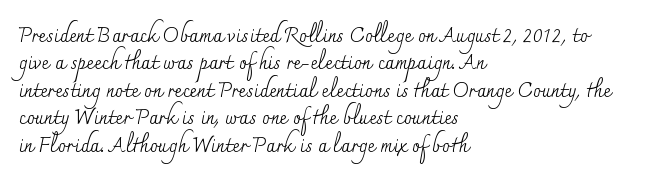
{"bold": "no", "underline": "no", "align": "left", "line_spacing": "normal", "line_spacing_ratio": 1.37, "letter_spacing": "normal", "letter_spacing_em": 0.0, "glyph_px": 20}
